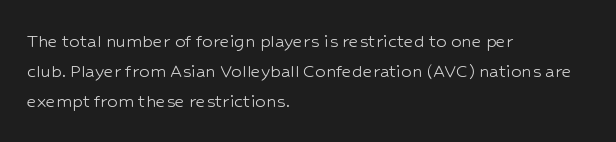
Quick note: interline space is typical. Nothing unusual about the tracking: characters are spaced as the font intends. Unmarked baselines from the first word to the last. No italicization has been applied; the sample stays upright.
